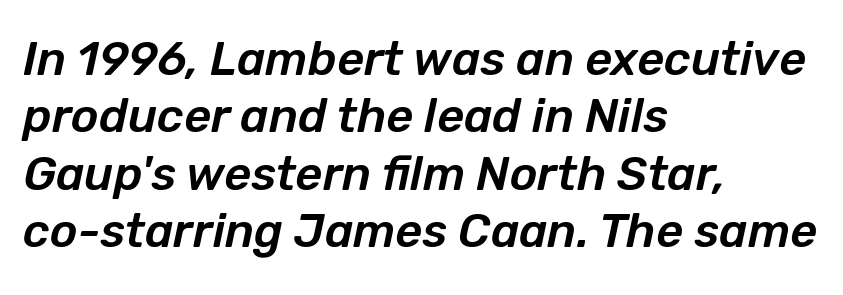
The image shows 47 px text type, italic (leaning right); set left-aligned, line spacing 1.22x, normal letter spacing, not underlined; low stroke contrast and a medium x-height.
